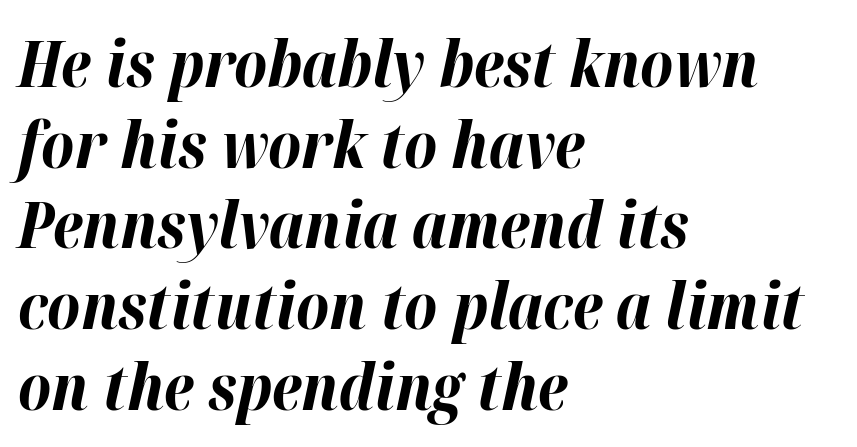
{"italic": "yes", "lean": "right", "slant_degrees": 12, "bold": "yes", "weight": "bold", "width": "normal", "stroke_contrast": "high", "x_height": "medium", "monospaced": "no", "underline": "no", "align": "left", "line_spacing": "normal", "line_spacing_ratio": 1.26, "letter_spacing": "normal", "letter_spacing_em": 0.0, "glyph_px": 64}
